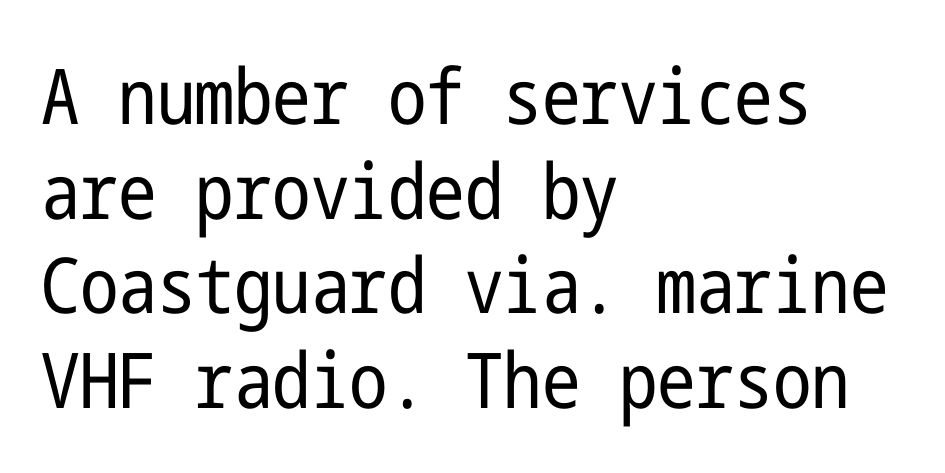
Q: Is the text bold? A: No.
Q: Is the text italic (slanted)? A: No, it is upright.
Q: Is the typeface a serif or a sans-serif typeface? A: Sans-serif.
Q: Is the text underlined? A: No.
Q: How is the paragraph aligned? A: Left-aligned.
Q: Is the spacing between letters normal or unusually wide? A: Normal.
Q: Width (condensed, normal, or wide)? A: Condensed.
Q: Stroke contrast? A: Low.
Q: x-height? A: Medium.
